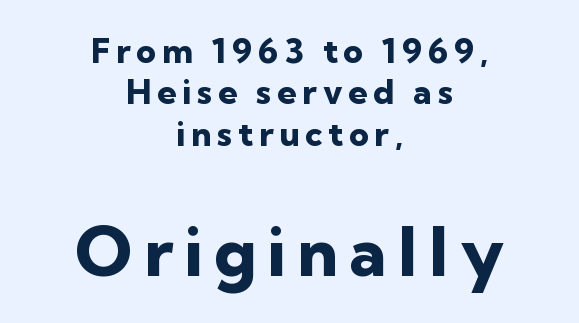
The rag falls on both sides of this text block equally. Looks like regular typesetting: each glyph gets only the width it needs. Are there feet on the stems? There aren't — it's a sans. Lines of text with bare space underneath. Top chunk: small. Bottom chunk: large.
